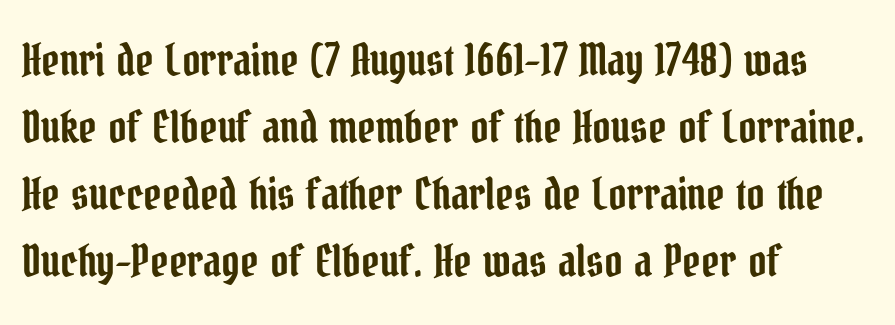
The image shows 44 px condensed serif type, upright; set left-aligned, normal line spacing (1.52x), normal letter spacing, not underlined; low stroke contrast and a medium x-height.
